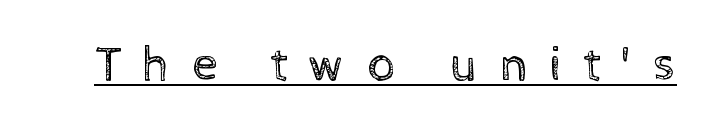
{"italic": "no", "bold": "no", "weight": "regular", "width": "normal", "x_height": "medium", "monospaced": "no", "underline": "yes", "letter_spacing": "wide", "letter_spacing_em": 0.42, "glyph_px": 50}
